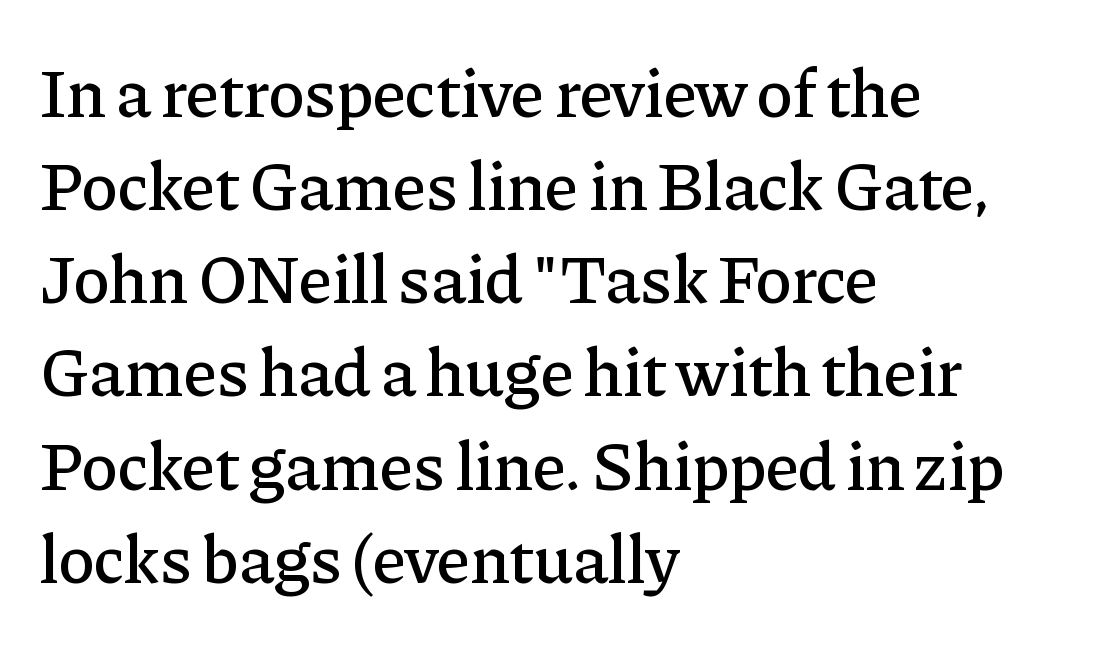
Every row of glyphs begins at an identical x-position on the left. Examine the stroke ends and you'll spot serifs. The line-height multiplier appears to be the usual default. Clear beneath every line of the passage. The letters stand straight up with perfectly vertical stems.
